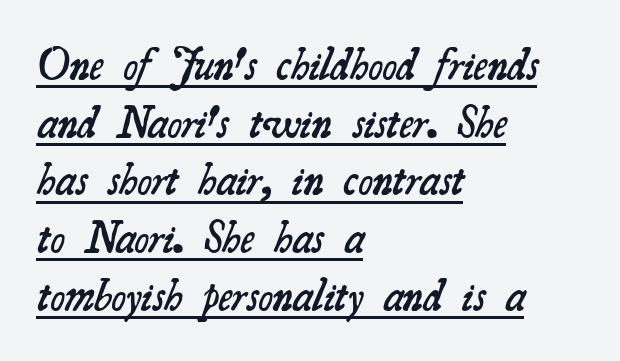
{"serif": "yes", "bold": "semi", "weight": "semibold", "width": "normal", "stroke_contrast": "medium", "x_height": "small", "monospaced": "no", "underline": "yes", "align": "left", "line_spacing": "normal", "line_spacing_ratio": 1.31, "letter_spacing": "normal", "letter_spacing_em": 0.0, "glyph_px": 44}
